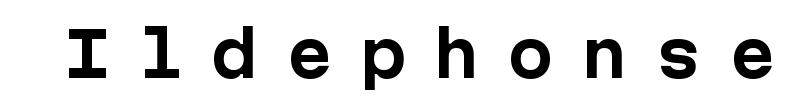
Q: Is the text bold? A: Yes.
Q: Is the text italic (slanted)? A: No, it is upright.
Q: Is the typeface a serif or a sans-serif typeface? A: Sans-serif.
Q: Is the text underlined? A: No.
Q: Is the spacing between letters normal or unusually wide? A: Unusually wide.
Q: Width (condensed, normal, or wide)? A: Normal.
Q: Stroke contrast? A: Low.
Q: x-height? A: Medium.
